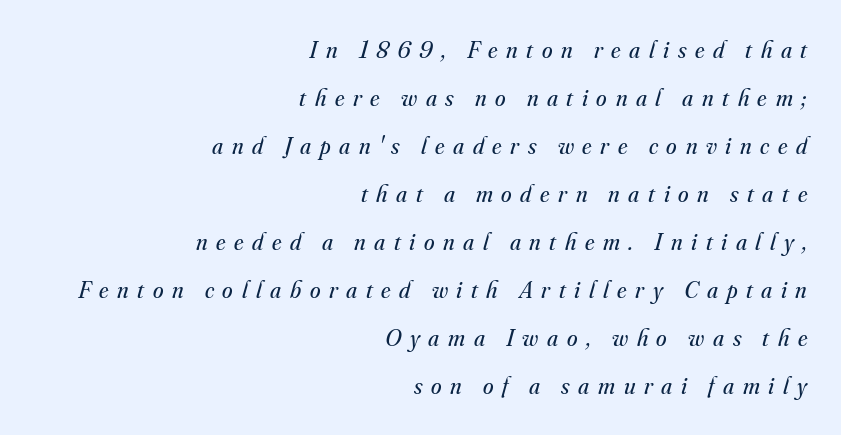
The passage shown is not underscored anywhere. A flush-right, rag-left setting is used for this passage. Interline gaps are noticeably wide in this sample. Summary of weight: not heavy and not bold.
